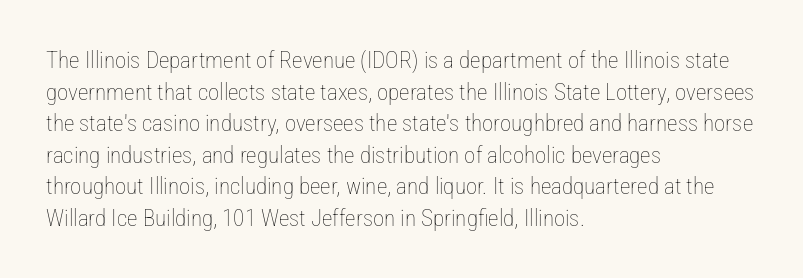
The strokes are not fattened; the text isn't bold. Beneath every word, the page is bare. Every row of glyphs begins at an identical x-position on the left. In terms of posture, this sample is upright.
